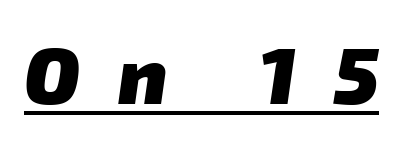
The image shows 80 px heavy sans-serif type; set unusually wide letter spacing (+0.47 em), underlined; low stroke contrast and a medium x-height.
